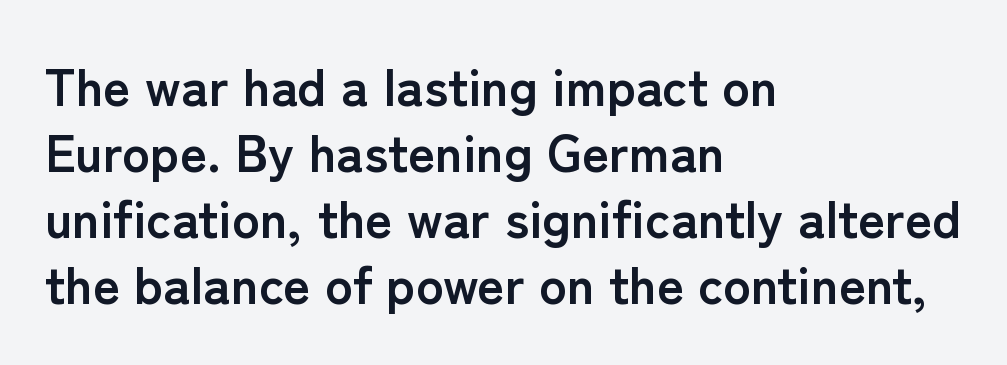
Is this a fixed-width face? No — the glyphs have proportional, varying widths. This rendering features lettering with no underline. Which margin do the lines hug? The left one — the right edge is uneven. In terms of letterform style, serifs are entirely absent.
